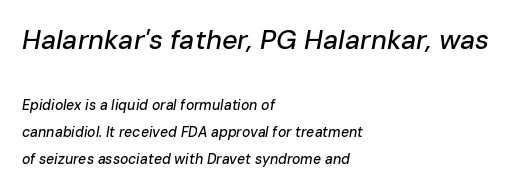
Looking at the ascenders, they clearly lean. Which of the two is more prominent by size? The first, at the top. The setting favours the left margin, as ordinary paragraphs usually do. The glyphs are unaccompanied by any horizontal stroke below them. In terms of letterspacing, this is plain default setting. What's the leading like? Stretched, with rows far apart.
